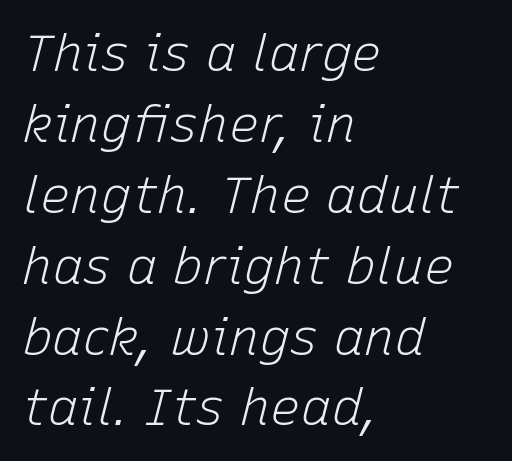
{"italic": "yes", "lean": "right", "slant_degrees": 15, "bold": "no", "weight": "light", "width": "normal", "stroke_contrast": "low", "x_height": "medium", "monospaced": "no", "underline": "no", "align": "left", "line_spacing": "normal", "line_spacing_ratio": 1.39, "letter_spacing": "normal", "letter_spacing_em": 0.0, "glyph_px": 51}
